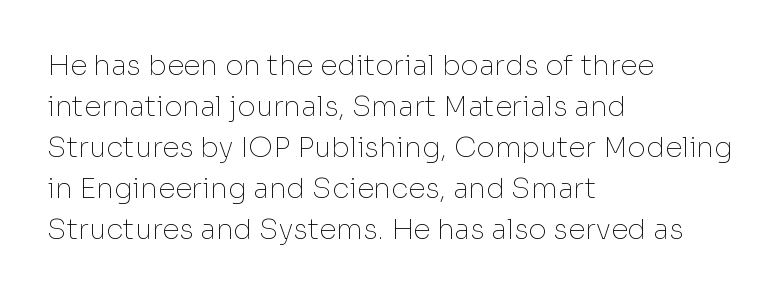
{"serif": "no", "italic": "no", "bold": "no", "weight": "thin", "width": "normal", "stroke_contrast": "low", "x_height": "medium", "monospaced": "no", "underline": "no", "align": "left", "line_spacing": "normal", "line_spacing_ratio": 1.46, "letter_spacing": "normal", "letter_spacing_em": 0.0, "glyph_px": 28}
